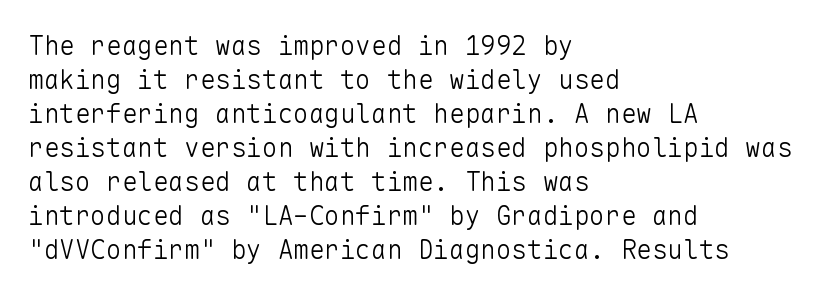
The image shows 26 px text type, upright; set left-aligned, normal line spacing (1.31x), normal letter spacing, not underlined.
